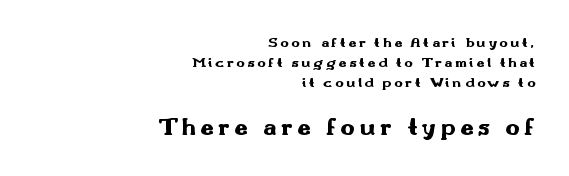
The image shows 24 px bold type, upright; set right-aligned, normal line spacing (1.43x), not underlined; the second (bottom) block is 1.71x larger.
